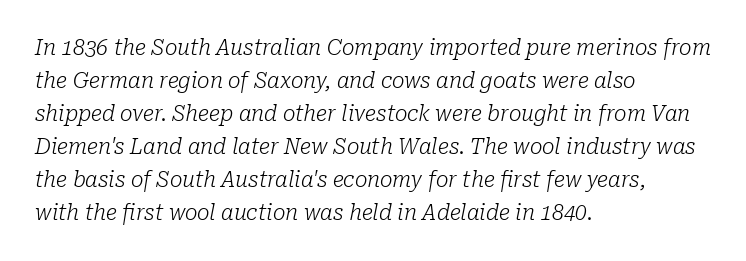
Baseline-to-baseline distance is the conventional proportion of letter height. The horizontal fit of the characters is conventional and even. Each row of text sits above clean, open space. The rendering anchors every line to the left-hand side.
